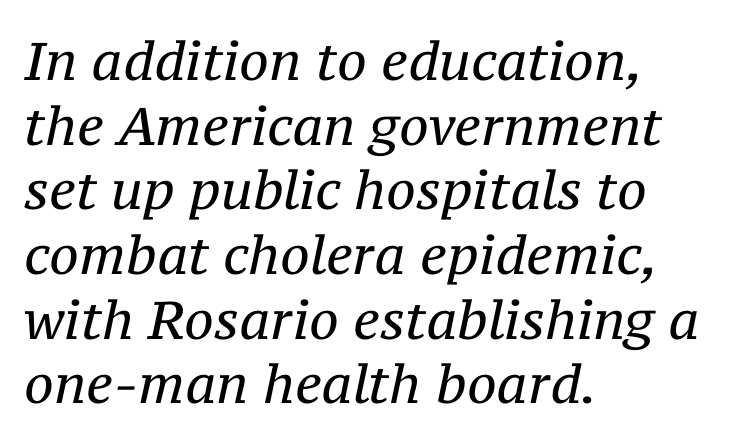
Q: Is the text bold? A: No.
Q: Is the text italic (slanted)? A: Yes, it leans right by about 12 degrees.
Q: Is the typeface a serif or a sans-serif typeface? A: Serif.
Q: Is the text underlined? A: No.
Q: How is the paragraph aligned? A: Left-aligned.
Q: Is the spacing between letters normal or unusually wide? A: Normal.
Q: Width (condensed, normal, or wide)? A: Normal.
Q: Stroke contrast? A: Medium.
Q: x-height? A: Medium.
Q: Monospaced? A: No.
